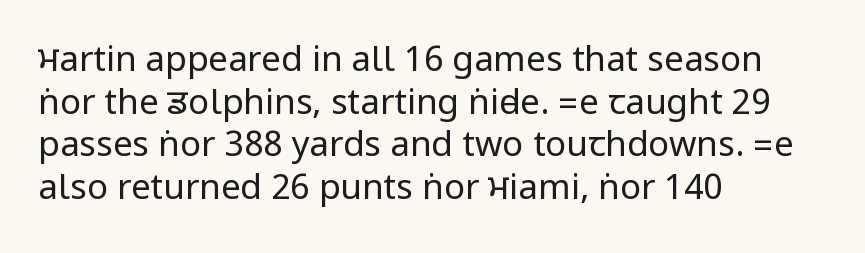
Glance below the letters and you will spot only blank space. Typeset ragged right — the left edge is the straight one. Students, note that the glyphs here touch the page at normal intervals. This is the regular roman posture of the typeface. The rendering shows plain stroke endings on the letterforms — a sans-serif design. Stroke mass is kept to a normal reading level or below.
